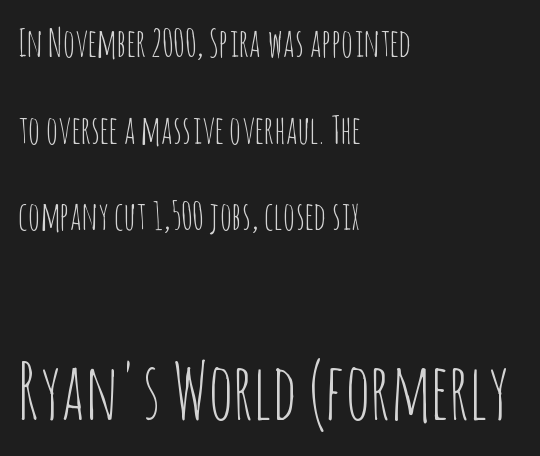
The passage shown is typed in a proportional face where columns would drift. This is roman type, the default non-slanted kind. The designer dialed line spacing up above the default. No word sits above an underline. The weight would be labelled regular, book, light, or lighter still. The type family on display is of the sans-serif kind.
